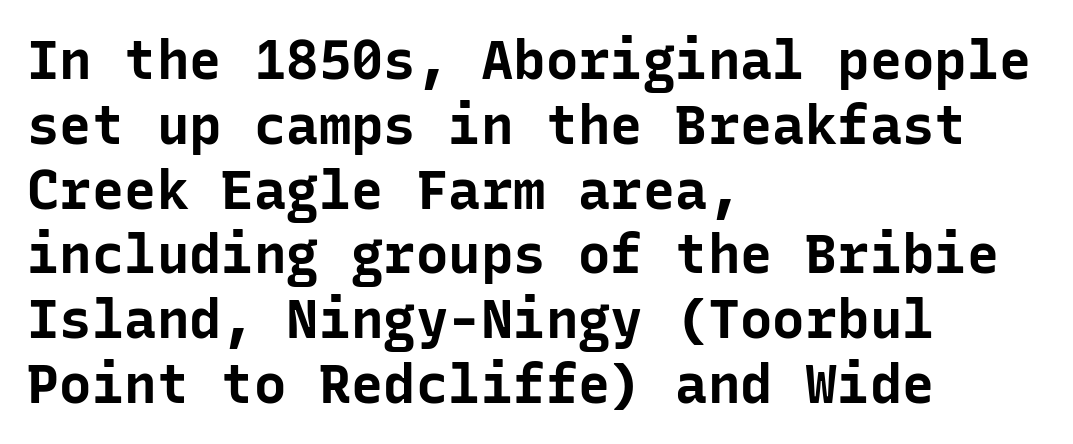
The image shows 54 px bold sans-serif type, upright, monospaced; set left-aligned, line spacing 1.2x, normal letter spacing, not underlined; low stroke contrast and a medium x-height.
